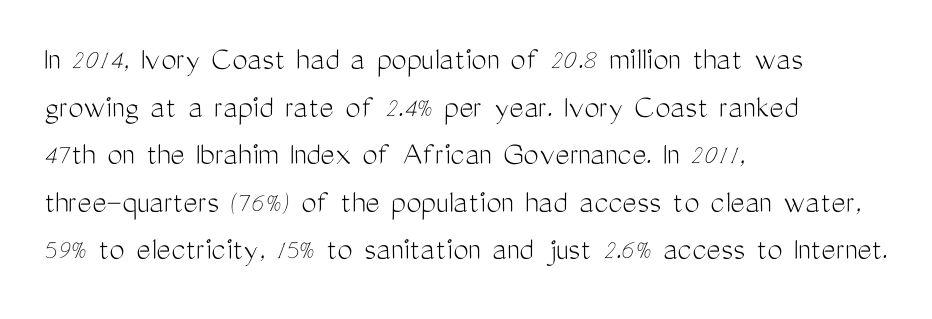
Q: Is the text bold? A: No.
Q: Is the text italic (slanted)? A: No, it is upright.
Q: Is the typeface a serif or a sans-serif typeface? A: Sans-serif.
Q: Is the text underlined? A: No.
Q: How is the paragraph aligned? A: Left-aligned.
Q: Is the spacing between letters normal or unusually wide? A: Normal.
Q: Is the spacing between lines tight, normal or loose? A: Normal.
Q: Width (condensed, normal, or wide)? A: Condensed.
Q: Stroke contrast? A: Medium.
Q: x-height? A: Medium.
Q: Monospaced? A: No.
